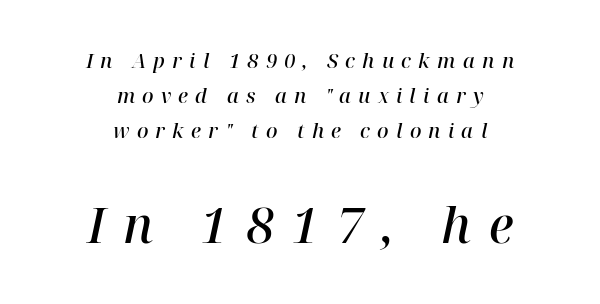
Q: Is the text bold? A: Semi-bold.
Q: Is the text italic (slanted)? A: Yes, it leans right by about 12 degrees.
Q: Is the typeface a serif or a sans-serif typeface? A: Serif.
Q: Is the text underlined? A: No.
Q: How is the paragraph aligned? A: Centered.
Q: Is the spacing between letters normal or unusually wide? A: Unusually wide.
Q: Which block of text is set in a larger size, the first (top) or the second (bottom)? A: The second (bottom) one.
Q: Width (condensed, normal, or wide)? A: Normal.
Q: Stroke contrast? A: High.
Q: x-height? A: Medium.
Q: Monospaced? A: No.
